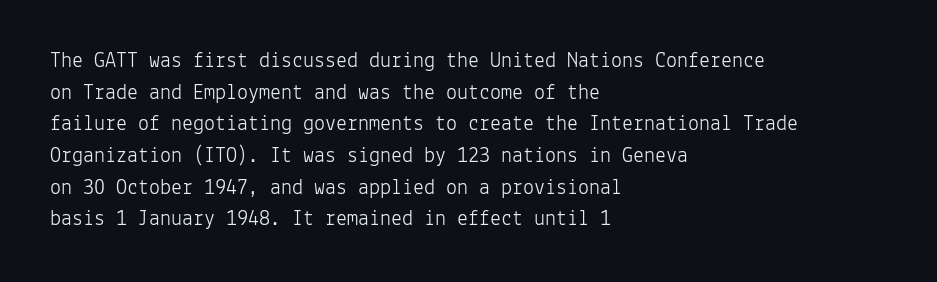
The image shows 22 px text type, upright; set left-aligned, normal line spacing (1.44x), normal letter spacing, not underlined.
